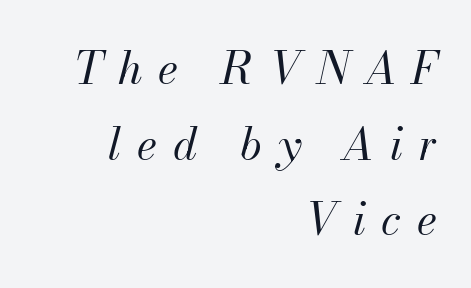
The image shows 44 px regular-weight type, italic (leaning right); set right-aligned, line spacing 1.72x, unusually wide letter spacing (+0.36 em), not underlined; medium stroke contrast and a small x-height.
